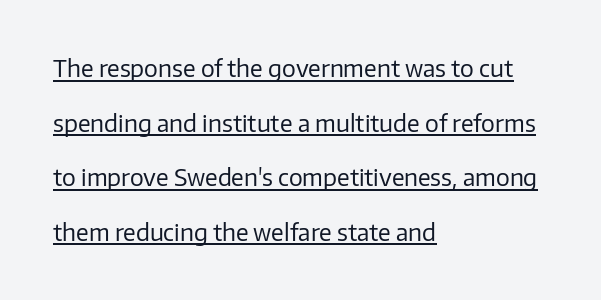
{"italic": "no", "bold": "no", "underline": "yes", "align": "left", "line_spacing": "loose", "line_spacing_ratio": 2.37, "letter_spacing": "normal", "letter_spacing_em": 0.0, "glyph_px": 23}
